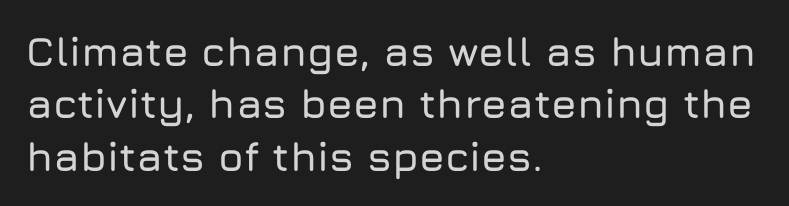
Normally led — the rows are evenly, conventionally spaced. The typeface chosen for these lines omits serifs. This rendering features lettering with no underline. These lines are set flush left with a ragged right edge.
